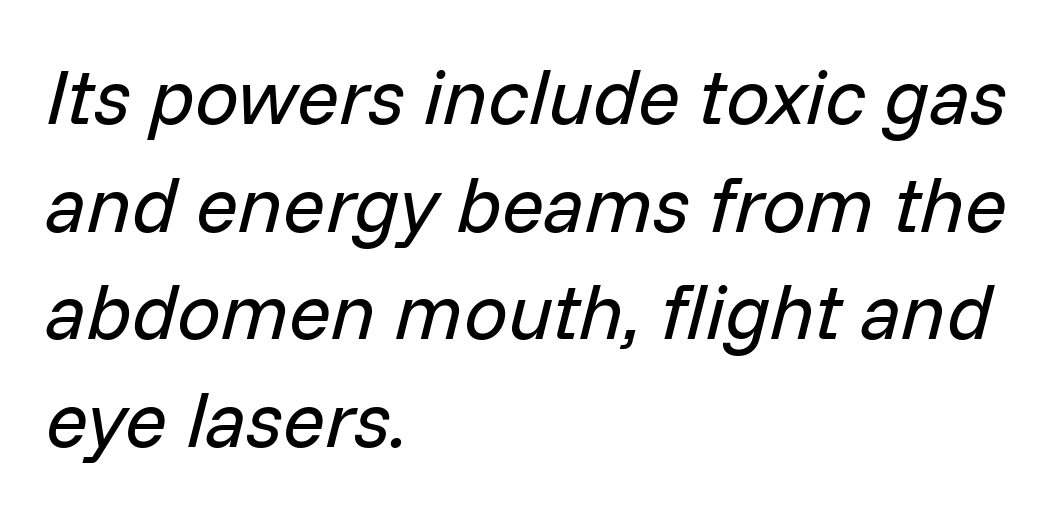
The image shows 78 px regular-weight type, italic (leaning right); set left-aligned, normal line spacing (1.38x), normal letter spacing, not underlined; low stroke contrast and a medium x-height.
